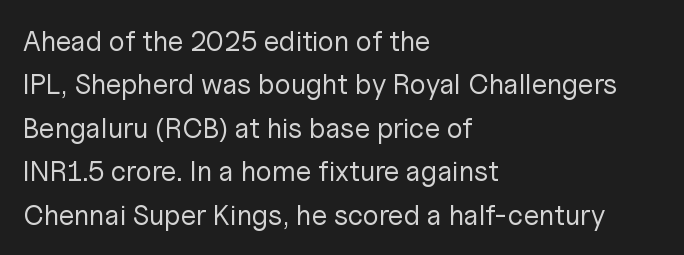
The image shows 28 px regular-weight sans-serif type, upright; set left-aligned, normal line spacing (1.55x), normal letter spacing, not underlined; low stroke contrast and a medium x-height.
